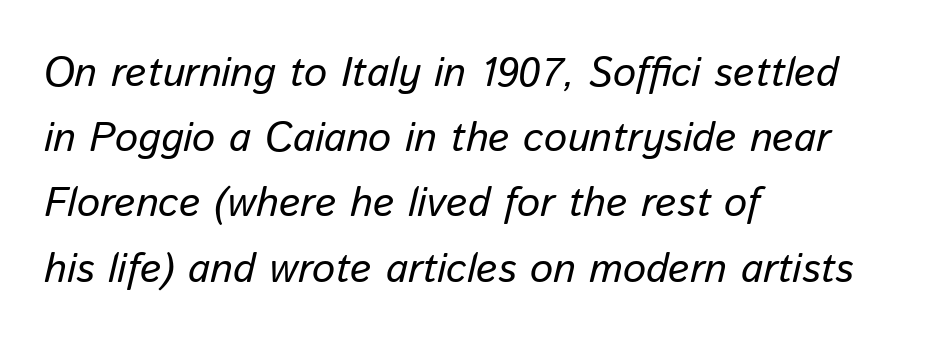
Anything drawn beneath the words? Only blank space. Spacing verdict: proportional, widths tailored to each character. The rendering keeps characters at their native spacing. Compared with a typical body face, this is equally light or lighter still.
